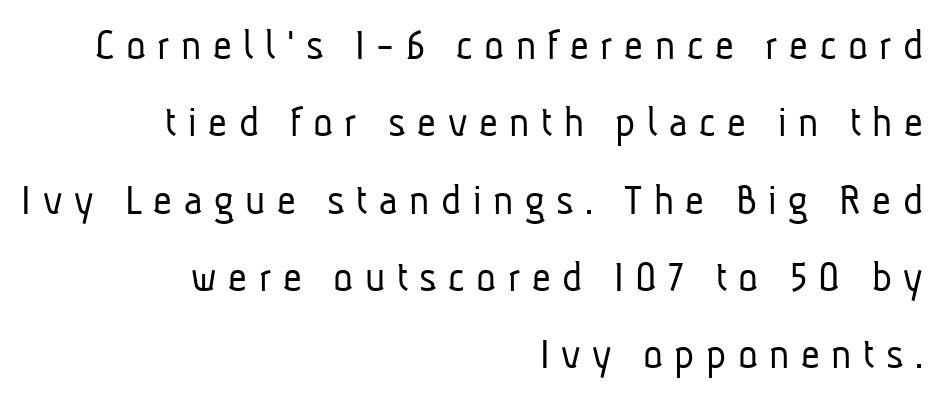
Is the block centered? No — it sits flush against the right margin. This sample has the flowing, uneven cadence of proportional lettering. This sample uses expanded letter spacing, leaving extra air between glyphs. These glyphs show unthickened strokes, regular width or finer. Nope, no serifs anywhere on these letters. The passage shown stacks its lines at a standard gap.
